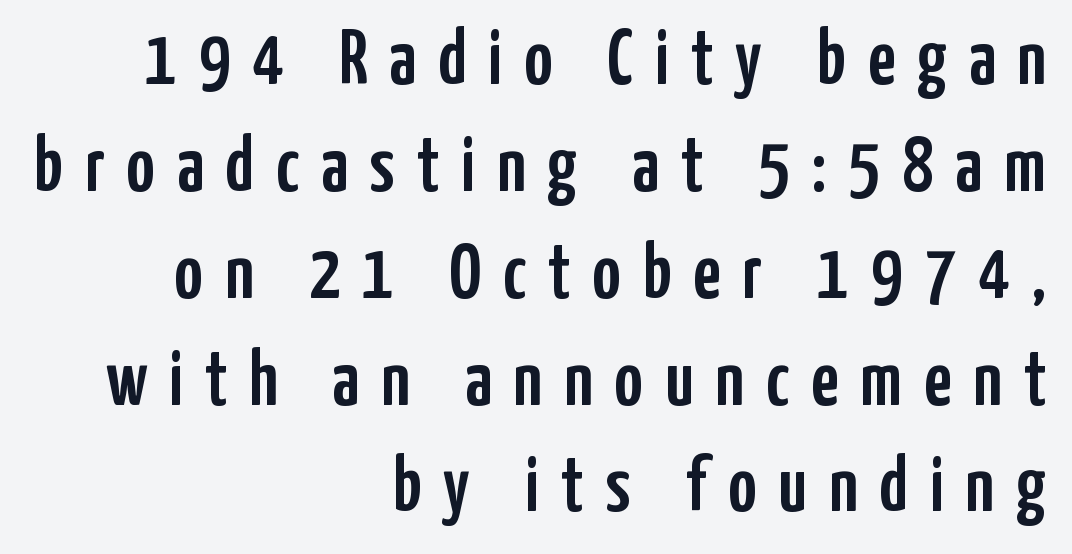
Reading down the column, the eye jumps a familiar distance to each next line. The specimen reads as upright at a glance. Between one letter and the next there's a generous, obvious gap. The specimen omits any rule beneath the text block's lines. The glyphs in this specimen are sans serif.
